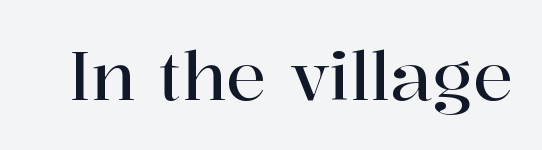
Q: Is the text italic (slanted)? A: No, it is upright.
Q: Is the typeface a serif or a sans-serif typeface? A: Serif.
Q: Is the text underlined? A: No.
Q: Is the spacing between letters normal or unusually wide? A: Normal.
Q: Width (condensed, normal, or wide)? A: Normal.
Q: Stroke contrast? A: High.
Q: x-height? A: Medium.
Q: Monospaced? A: No.
